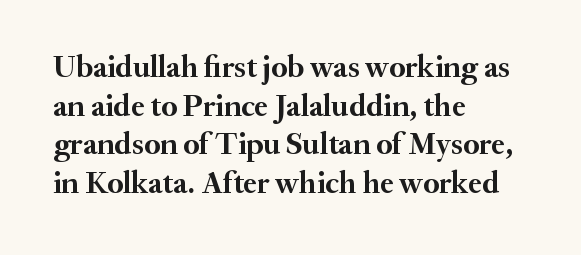
The gap between lines stays unmarked. Type style note: has serifs. Each word holds together tightly as a unit, with standard inter-letter gaps. Whoever set this chose a conventional vertical rhythm. Italic: no, the glyphs are upright roman.
